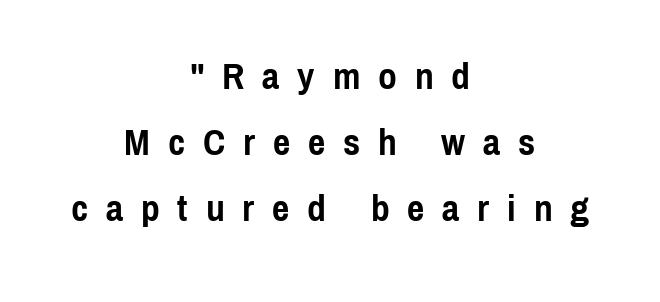
The image shows 38 px semibold, condensed sans-serif type, upright; set centered, line spacing 1.74x, unusually wide letter spacing (+0.47 em), not underlined; a medium x-height.
